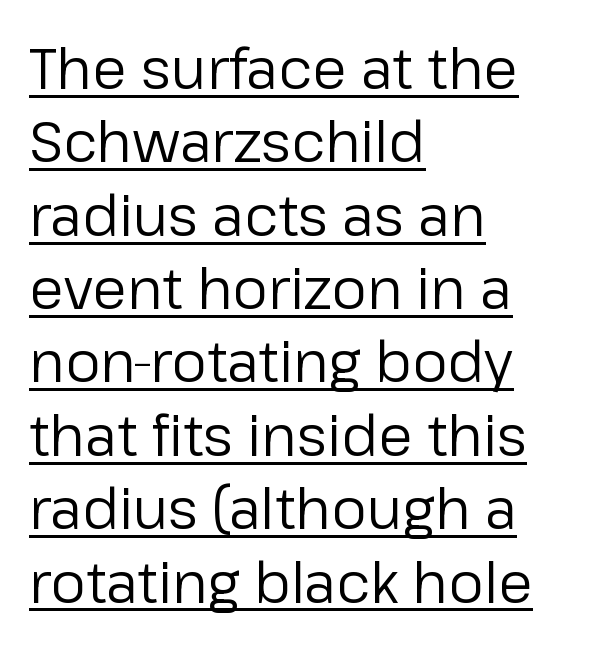
The image shows 56 px regular-weight sans-serif type, upright; set left-aligned, normal line spacing (1.31x), normal letter spacing, underlined; low stroke contrast and a medium x-height.
